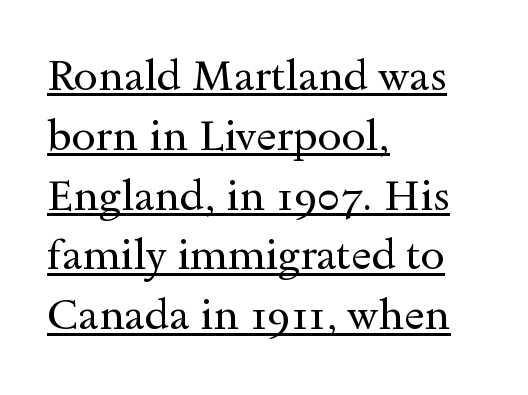
The characters are drawn with everyday or finer stroke widths. The rendering uses natural spacing where letterforms have individual widths. Successive baselines arrive at the customary interval. The typeface chosen for these lines features serifs. Here the glyphs are tracked normally, forming tight word shapes.
